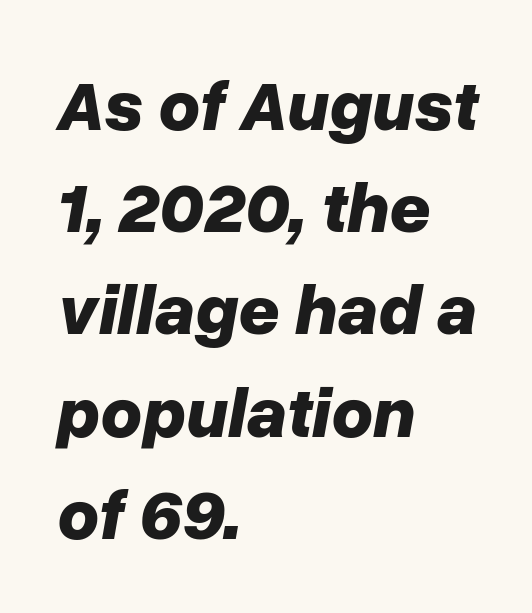
The image shows 72 px bold type, italic (leaning right); set left-aligned, normal line spacing (1.42x), normal letter spacing, not underlined; low stroke contrast and a medium x-height.
